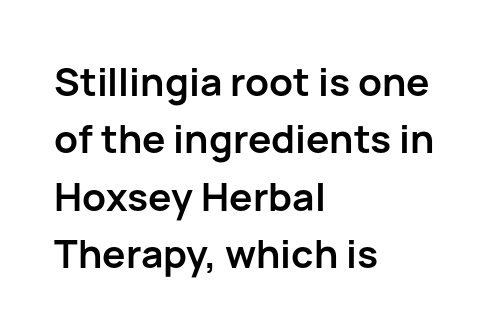
Q: Is the text bold? A: Yes.
Q: Is the text italic (slanted)? A: No, it is upright.
Q: Is the typeface a serif or a sans-serif typeface? A: Sans-serif.
Q: Is the text underlined? A: No.
Q: How is the paragraph aligned? A: Left-aligned.
Q: Is the spacing between letters normal or unusually wide? A: Normal.
Q: Is the spacing between lines tight, normal or loose? A: Normal.
Q: Width (condensed, normal, or wide)? A: Normal.
Q: Stroke contrast? A: Low.
Q: x-height? A: Medium.
Q: Monospaced? A: No.
